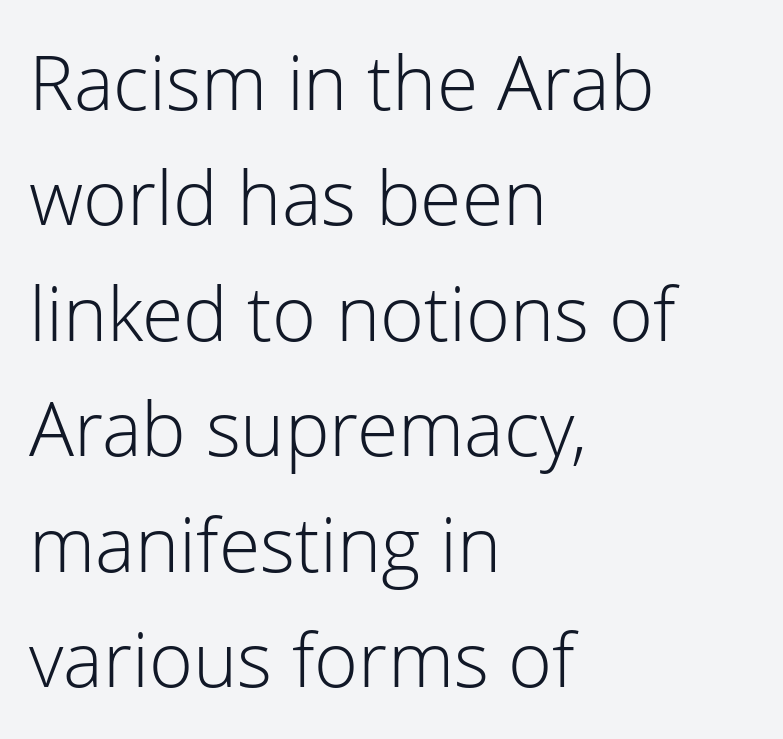
Visually the block forms a straight wall on the left and a jagged coastline on the right. The rendering shows plain stroke endings on the letterforms — a sans-serif design. The block of text has a typical density, with ordinary space between rows. Compared with typical body copy, the letter spacing here is the same. No heavy texture on the line: the type isn't bold.
